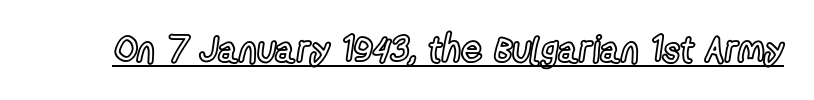
Q: Is the text italic (slanted)? A: Yes.
Q: Is the text underlined? A: Yes.
Q: Is the spacing between letters normal or unusually wide? A: Normal.
Q: Width (condensed, normal, or wide)? A: Condensed.
Q: x-height? A: Medium.
Q: Monospaced? A: No.
